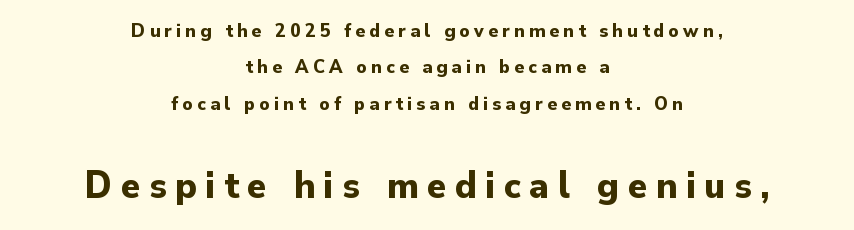
Q: Is the text bold? A: Yes.
Q: Is the text italic (slanted)? A: No, it is upright.
Q: Is the typeface a serif or a sans-serif typeface? A: Sans-serif.
Q: Is the text underlined? A: No.
Q: How is the paragraph aligned? A: Centered.
Q: Is the spacing between letters normal or unusually wide? A: Unusually wide.
Q: Which block of text is set in a larger size, the first (top) or the second (bottom)? A: The second (bottom) one.
Q: Width (condensed, normal, or wide)? A: Normal.
Q: Stroke contrast? A: Low.
Q: x-height? A: Small.
Q: Monospaced? A: No.
